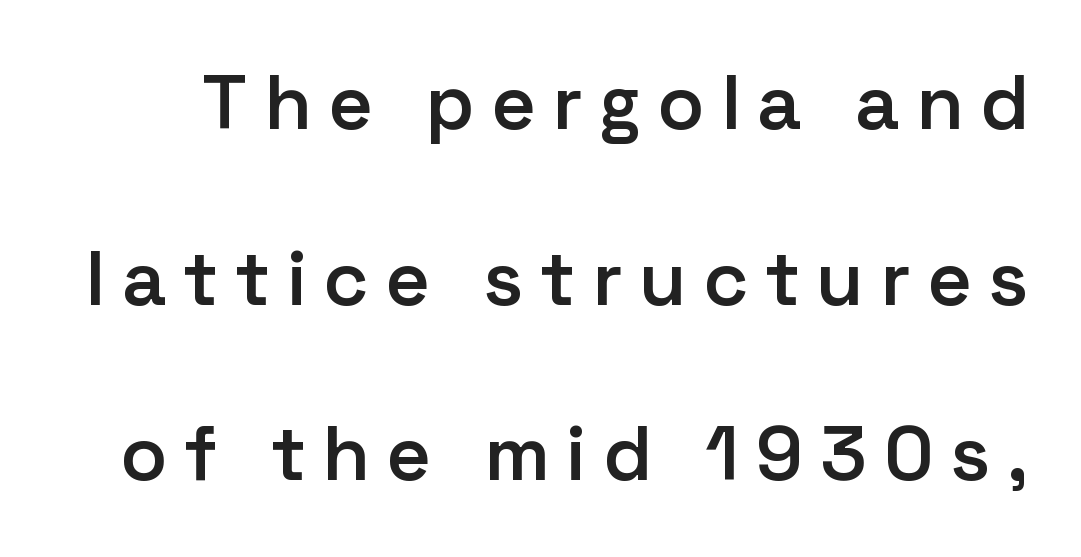
The image shows 77 px semibold sans-serif type, upright; set loose line spacing (2.28x), unusually wide letter spacing (+0.24 em), not underlined; low stroke contrast and a medium x-height.
